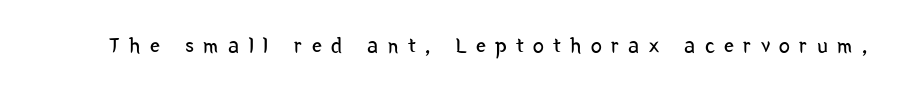
The image shows 22 px text type, upright; set unusually wide letter spacing (+0.43 em), not underlined.
